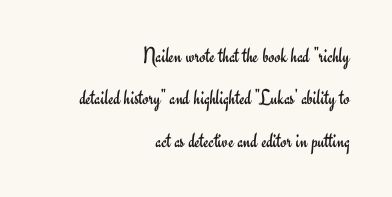
Q: Is the text bold? A: No.
Q: Is the text italic (slanted)? A: Yes.
Q: Is the text underlined? A: No.
Q: How is the paragraph aligned? A: Right-aligned.
Q: Is the spacing between letters normal or unusually wide? A: Normal.
Q: Is the spacing between lines tight, normal or loose? A: Loose.
